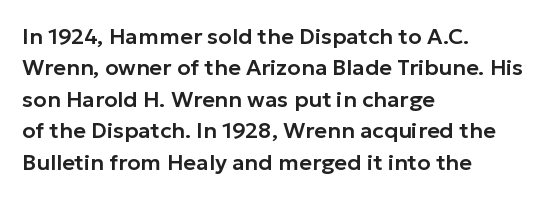
Quick note: underline off. Interline gaps are of average width in this sample. Notice how the stems are strictly vertical — no italics here. How are the letters spaced? Ordinarily, with no added tracking. The lines are quadded left.
